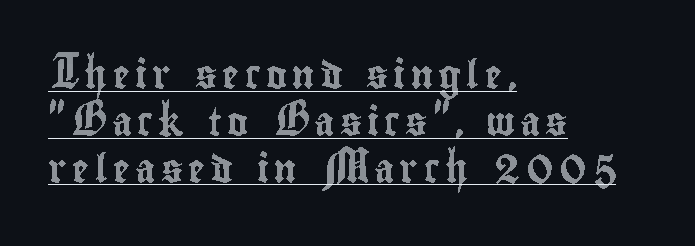
{"italic": "no", "width": "condensed", "x_height": "small", "monospaced": "no", "underline": "yes", "align": "left", "line_spacing": "normal", "line_spacing_ratio": 1.67, "glyph_px": 28}
